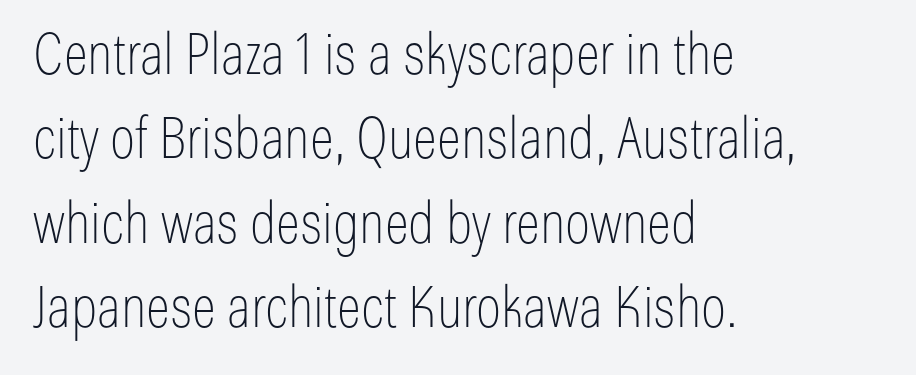
{"serif": "no", "italic": "no", "bold": "no", "weight": "thin", "width": "condensed", "stroke_contrast": "low", "x_height": "medium", "monospaced": "no", "underline": "no", "align": "left", "line_spacing": "normal", "line_spacing_ratio": 1.48, "letter_spacing": "normal", "letter_spacing_em": 0.0, "glyph_px": 57}
